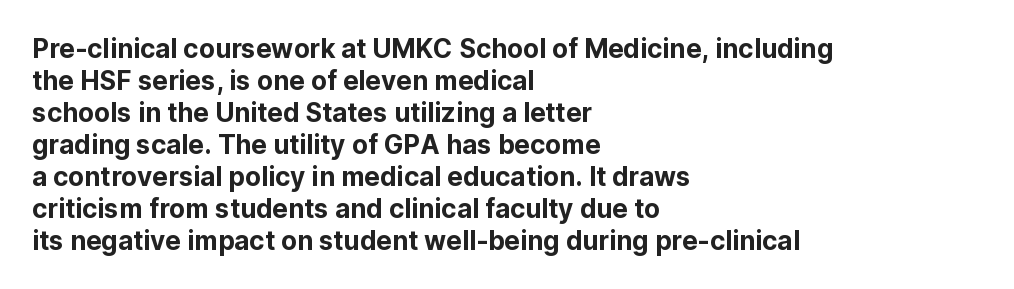
Q: Is the text italic (slanted)? A: No, it is upright.
Q: Is the text underlined? A: No.
Q: How is the paragraph aligned? A: Left-aligned.
Q: Is the spacing between letters normal or unusually wide? A: Normal.
